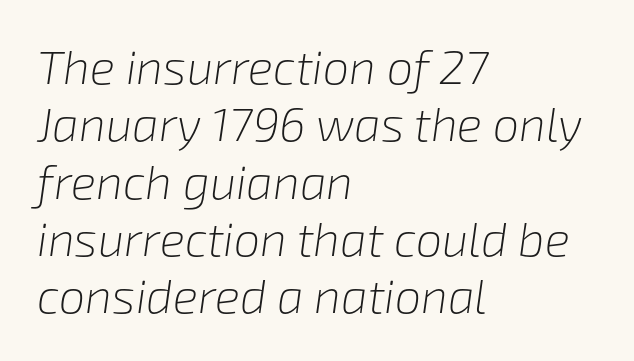
{"italic": "yes", "lean": "right", "slant_degrees": 8, "bold": "no", "weight": "light", "width": "normal", "stroke_contrast": "low", "x_height": "medium", "monospaced": "no", "underline": "no", "align": "left", "line_spacing_ratio": 1.22, "letter_spacing": "normal", "letter_spacing_em": 0.0, "glyph_px": 47}
